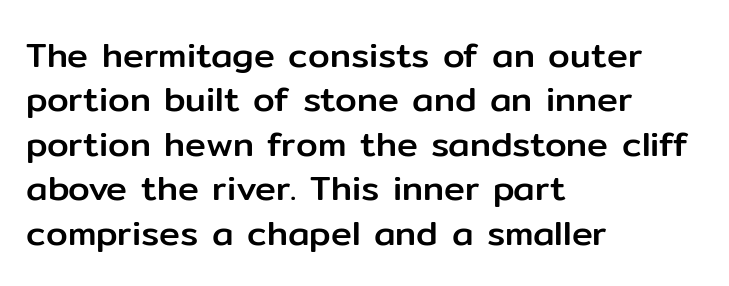
Q: Is the text italic (slanted)? A: No, it is upright.
Q: Is the typeface a serif or a sans-serif typeface? A: Sans-serif.
Q: Is the text underlined? A: No.
Q: How is the paragraph aligned? A: Left-aligned.
Q: Is the spacing between letters normal or unusually wide? A: Normal.
Q: Is the spacing between lines tight, normal or loose? A: Normal.
Q: Width (condensed, normal, or wide)? A: Normal.
Q: Stroke contrast? A: Low.
Q: x-height? A: Medium.
Q: Monospaced? A: No.
